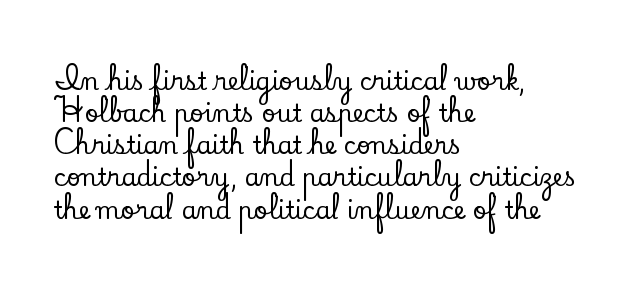
{"italic": "no", "underline": "no", "align": "left", "line_spacing": "normal", "line_spacing_ratio": 1.34, "letter_spacing": "normal", "letter_spacing_em": 0.0, "glyph_px": 24}
